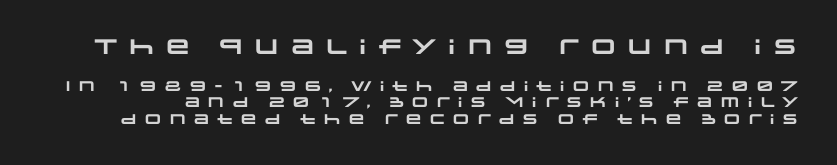
The image shows 21 px bold type; set line spacing 1.19x, unusually wide letter spacing (+0.22 em), not underlined; the first (top) block is 1.5x larger.
